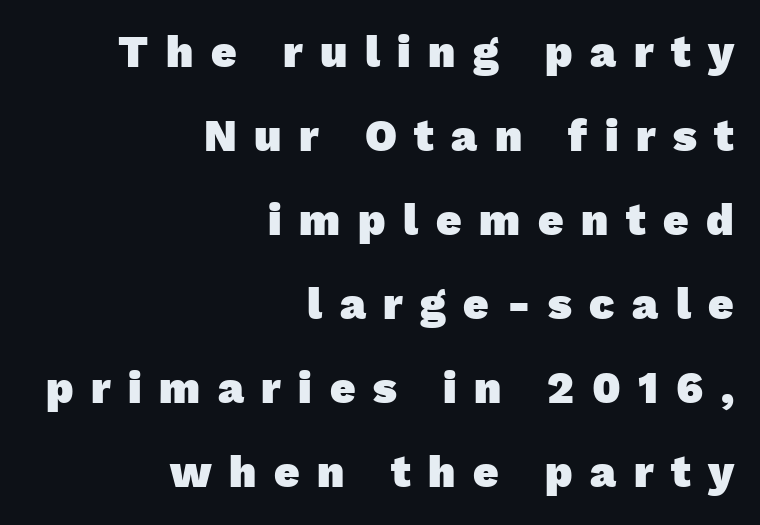
Check under the words: just untouched page. The letters are bold, with thick, heavy strokes. Do the characters align in a grid? No, the font is proportional. Words appear elongated and porous because spacing is wide.
